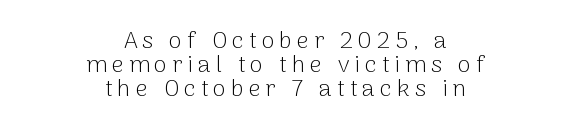
Check under the words: just untouched page. The tracking reads as deliberately expanded to a designer's eye. Stems here are at most as thick as an everyday book face. If you measured baseline to baseline, you'd find a short distance.
